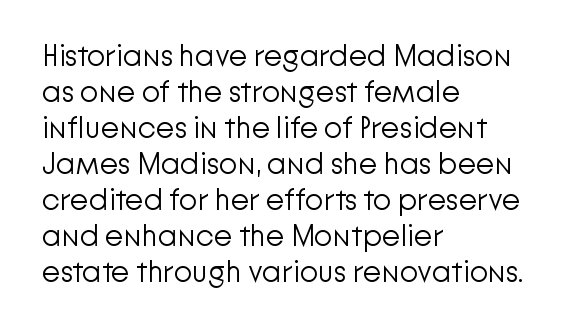
A typesetter would mark this as roman, not italic. Letter spacing: default. Varying glyph widths throughout — classic text-font behaviour. Lines of text with bare space underneath.
